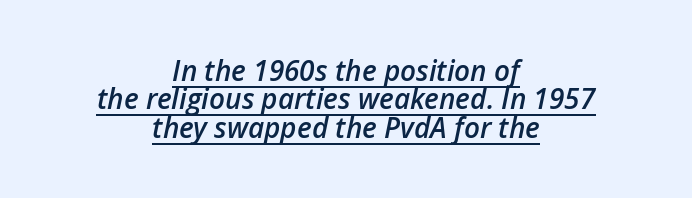
{"italic": "yes", "lean": "right", "slant_degrees": 12, "bold": "semi", "weight": "semibold", "width": "normal", "stroke_contrast": "low", "x_height": "medium", "monospaced": "no", "underline": "yes", "align": "center", "line_spacing": "tight", "line_spacing_ratio": 1.01, "letter_spacing": "normal", "letter_spacing_em": 0.0, "glyph_px": 28}
